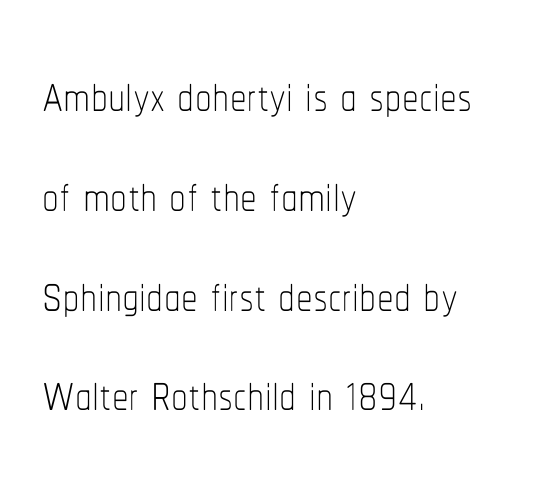
Q: Is the text bold? A: No.
Q: Is the text italic (slanted)? A: No, it is upright.
Q: Is the text underlined? A: No.
Q: How is the paragraph aligned? A: Left-aligned.
Q: Is the spacing between letters normal or unusually wide? A: Normal.
Q: Is the spacing between lines tight, normal or loose? A: Normal.
Q: Width (condensed, normal, or wide)? A: Condensed.
Q: Stroke contrast? A: Low.
Q: x-height? A: Medium.
Q: Monospaced? A: No.
